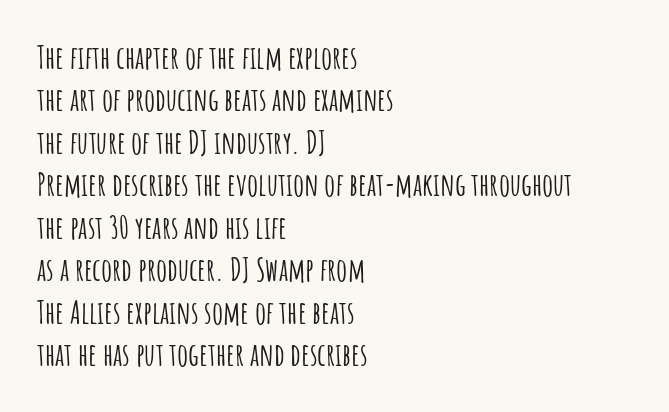
The image shows 31 px condensed sans-serif type, upright; set left-aligned, normal line spacing (1.37x), normal letter spacing, not underlined; low stroke contrast and a large x-height.
